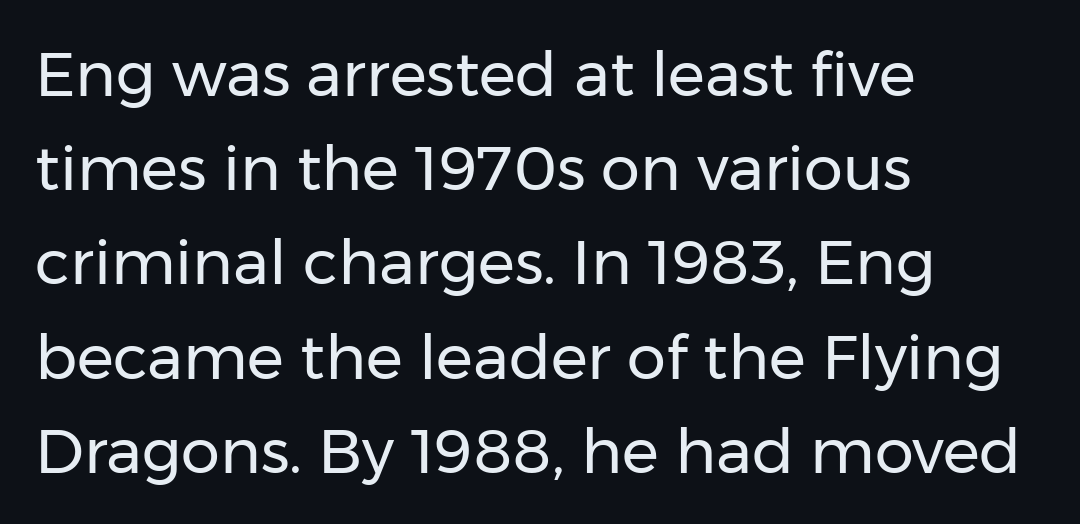
{"serif": "no", "italic": "no", "bold": "no", "weight": "regular", "width": "normal", "stroke_contrast": "low", "x_height": "medium", "monospaced": "no", "underline": "no", "align": "left", "line_spacing": "normal", "line_spacing_ratio": 1.52, "letter_spacing": "normal", "letter_spacing_em": 0.0, "glyph_px": 62}
